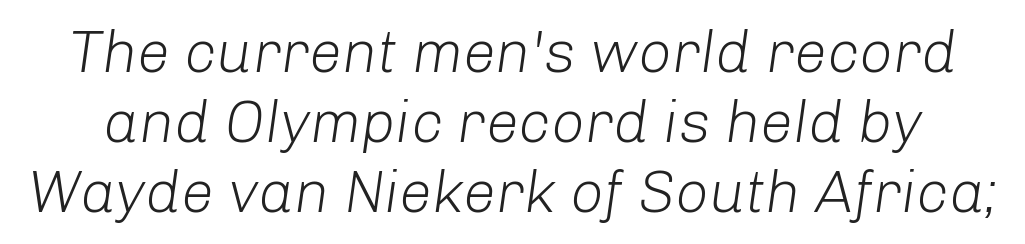
{"italic": "yes", "lean": "right", "slant_degrees": 8, "bold": "no", "weight": "light", "width": "normal", "stroke_contrast": "low", "x_height": "medium", "monospaced": "no", "underline": "no", "line_spacing_ratio": 1.19, "letter_spacing": "normal", "letter_spacing_em": 0.0, "glyph_px": 59}
